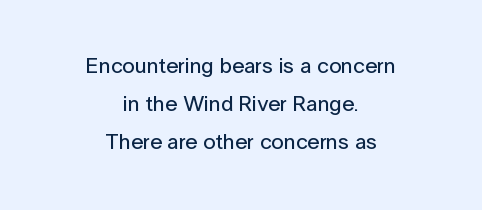
Q: Is the text italic (slanted)? A: No, it is upright.
Q: Is the text underlined? A: No.
Q: How is the paragraph aligned? A: Centered.
Q: Is the spacing between letters normal or unusually wide? A: Normal.
